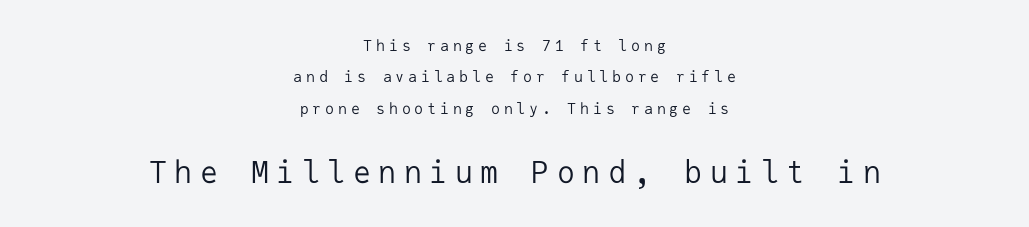
The image shows 30 px regular-weight sans-serif type, upright, monospaced; set centered, loose line spacing (2.1x), unusually wide letter spacing (+0.25 em), not underlined; the second (bottom) block is 2.0x larger; low stroke contrast and a medium x-height.
